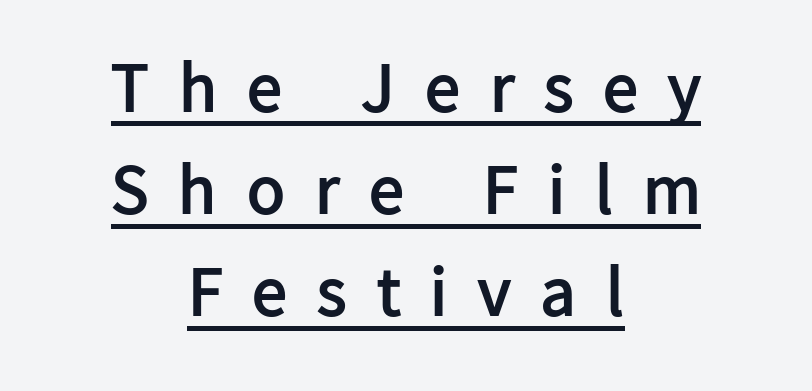
{"serif": "no", "italic": "no", "bold": "yes", "weight": "semibold", "width": "normal", "stroke_contrast": "low", "x_height": "medium", "monospaced": "no", "underline": "yes", "align": "center", "line_spacing": "normal", "line_spacing_ratio": 1.46, "letter_spacing": "wide", "letter_spacing_em": 0.43, "glyph_px": 70}
